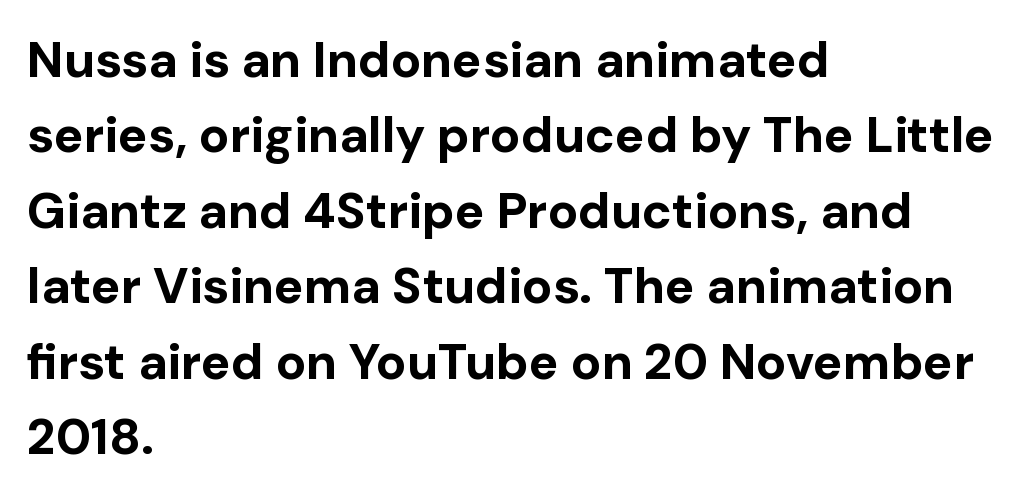
Q: Is the text bold? A: Yes.
Q: Is the text italic (slanted)? A: No, it is upright.
Q: Is the typeface a serif or a sans-serif typeface? A: Sans-serif.
Q: Is the text underlined? A: No.
Q: How is the paragraph aligned? A: Left-aligned.
Q: Is the spacing between letters normal or unusually wide? A: Normal.
Q: Is the spacing between lines tight, normal or loose? A: Normal.
Q: Width (condensed, normal, or wide)? A: Normal.
Q: Stroke contrast? A: Low.
Q: x-height? A: Medium.
Q: Monospaced? A: No.
